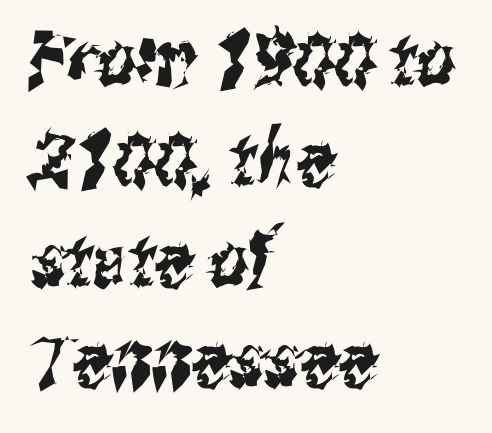
Q: Is the typeface a serif or a sans-serif typeface? A: Sans-serif.
Q: Is the text underlined? A: No.
Q: How is the paragraph aligned? A: Left-aligned.
Q: Is the spacing between letters normal or unusually wide? A: Normal.
Q: Is the spacing between lines tight, normal or loose? A: Normal.
Q: Width (condensed, normal, or wide)? A: Condensed.
Q: Stroke contrast? A: Medium.
Q: x-height? A: Medium.
Q: Monospaced? A: No.
